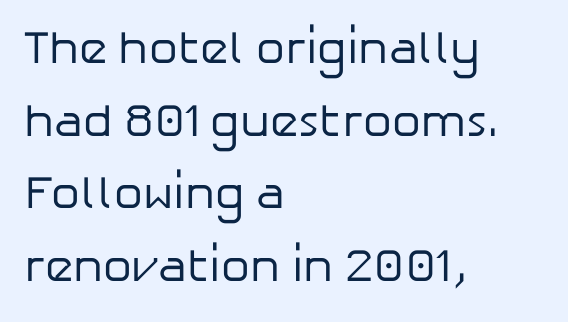
Q: Is the text bold? A: No.
Q: Is the text italic (slanted)? A: No, it is upright.
Q: Is the typeface a serif or a sans-serif typeface? A: Sans-serif.
Q: Is the text underlined? A: No.
Q: How is the paragraph aligned? A: Left-aligned.
Q: Is the spacing between letters normal or unusually wide? A: Normal.
Q: Is the spacing between lines tight, normal or loose? A: Normal.
Q: Width (condensed, normal, or wide)? A: Normal.
Q: Stroke contrast? A: Low.
Q: x-height? A: Medium.
Q: Monospaced? A: No.
